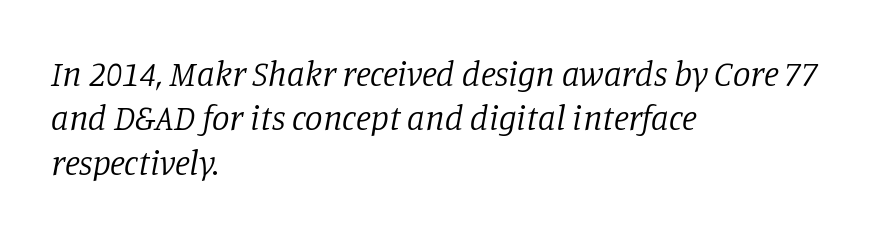
The image shows 35 px regular-weight serif type, italic (leaning right); set left-aligned, normal line spacing (1.27x), normal letter spacing, not underlined; low stroke contrast and a large x-height.
